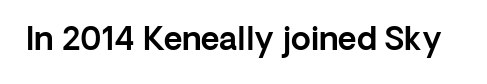
{"serif": "no", "italic": "no", "width": "normal", "x_height": "medium", "monospaced": "no", "underline": "no", "letter_spacing": "normal", "letter_spacing_em": 0.0, "glyph_px": 32}
